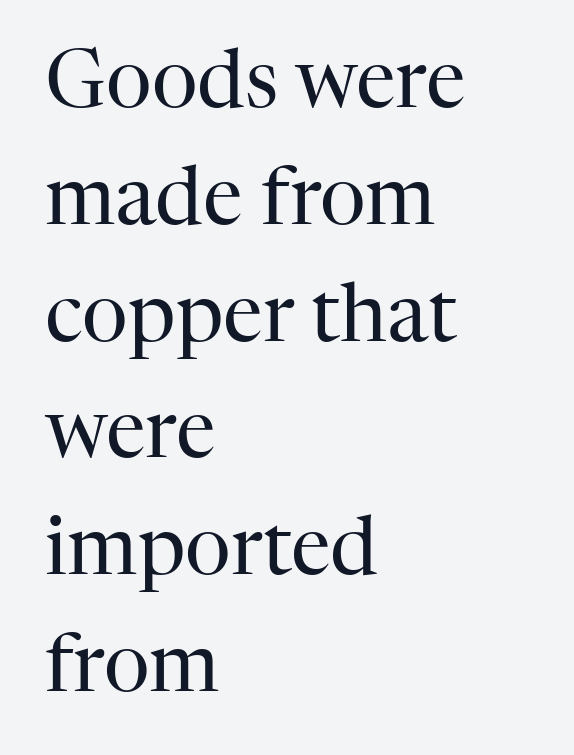
Q: Is the text bold? A: No.
Q: Is the text italic (slanted)? A: No, it is upright.
Q: Is the typeface a serif or a sans-serif typeface? A: Serif.
Q: Is the text underlined? A: No.
Q: How is the paragraph aligned? A: Left-aligned.
Q: Is the spacing between letters normal or unusually wide? A: Normal.
Q: Is the spacing between lines tight, normal or loose? A: Normal.
Q: Width (condensed, normal, or wide)? A: Normal.
Q: Stroke contrast? A: High.
Q: x-height? A: Medium.
Q: Monospaced? A: No.
